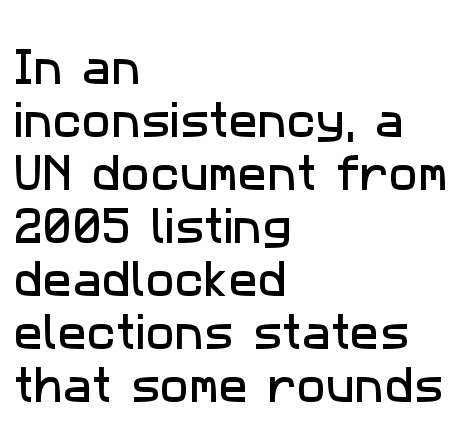
Q: Is the typeface a serif or a sans-serif typeface? A: Sans-serif.
Q: Is the text underlined? A: No.
Q: How is the paragraph aligned? A: Left-aligned.
Q: Is the spacing between letters normal or unusually wide? A: Normal.
Q: Is the spacing between lines tight, normal or loose? A: Normal.
Q: Width (condensed, normal, or wide)? A: Normal.
Q: Stroke contrast? A: Low.
Q: x-height? A: Medium.
Q: Monospaced? A: No.
